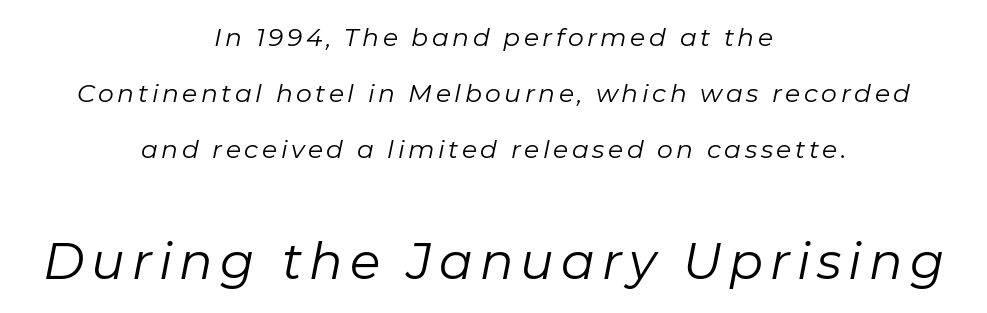
The image shows 50 px regular-weight type, italic (leaning right); set centered, loose line spacing (2.25x), not underlined; the second (bottom) block is 2.0x larger; low stroke contrast and a medium x-height.
